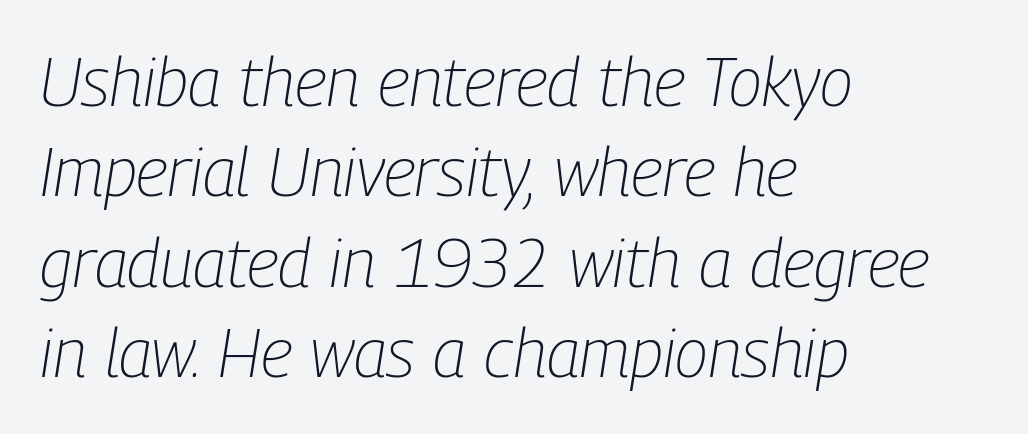
{"italic": "yes", "lean": "right", "slant_degrees": 9, "bold": "no", "weight": "light", "width": "condensed", "stroke_contrast": "low", "x_height": "medium", "monospaced": "no", "underline": "no", "align": "left", "line_spacing": "normal", "line_spacing_ratio": 1.33, "letter_spacing": "normal", "letter_spacing_em": 0.0, "glyph_px": 68}
